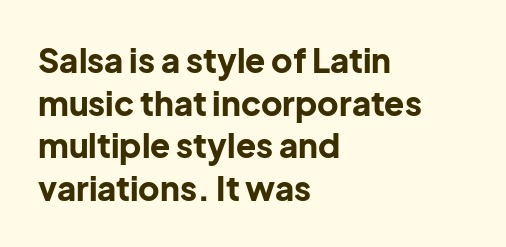
Characters remain perfectly vertical along every line. Observe the ordinary spacing: letters are neighbours, not strangers. Bold? Absolutely — the strokes are thick and heavy. In terms of letterform style, serifs are entirely absent. These lines are set flush left with a ragged right edge.
